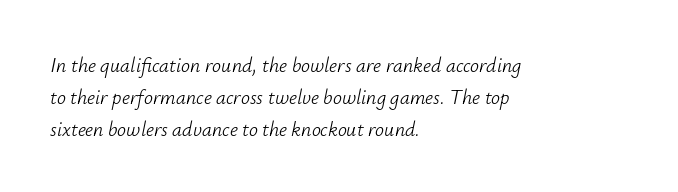
The image shows 20 px text type, italic (leaning right); set left-aligned, normal line spacing (1.6x), normal letter spacing, not underlined.
